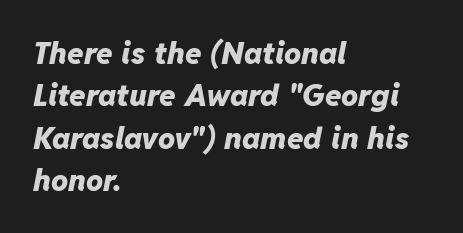
Has an underline been added? It has not. Compared with an ordinary text face, these strokes are far heavier — a full bold. How are the letters spaced? Ordinarily, with no added tracking. Yep, that's italic — everything's leaning.
